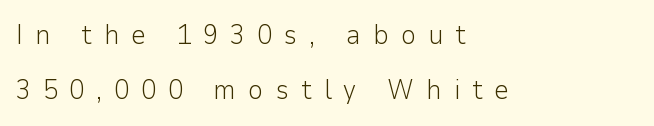
Q: Is the text bold? A: No.
Q: Is the text italic (slanted)? A: No, it is upright.
Q: Is the text underlined? A: No.
Q: How is the paragraph aligned? A: Left-aligned.
Q: Is the spacing between letters normal or unusually wide? A: Unusually wide.
Q: Is the spacing between lines tight, normal or loose? A: Loose.
